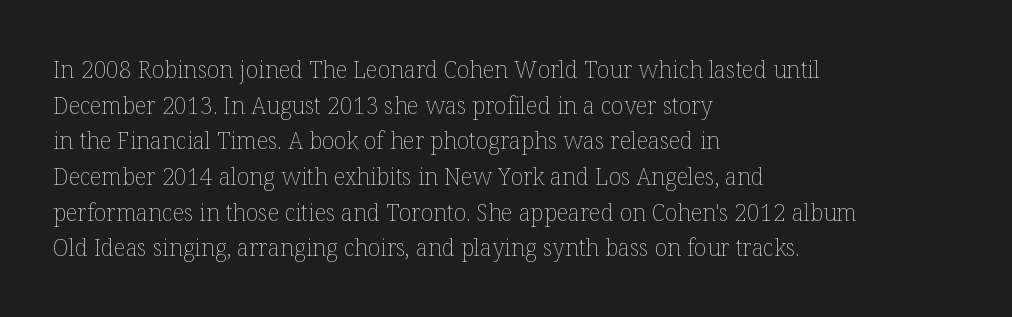
Baseline-to-baseline distance is the conventional proportion of letter height. The passage is arranged the way most books set body copy — flush left. The glyphs are unaccompanied by any horizontal stroke below them. The gaps between neighbouring characters are ordinary and unremarkable.
